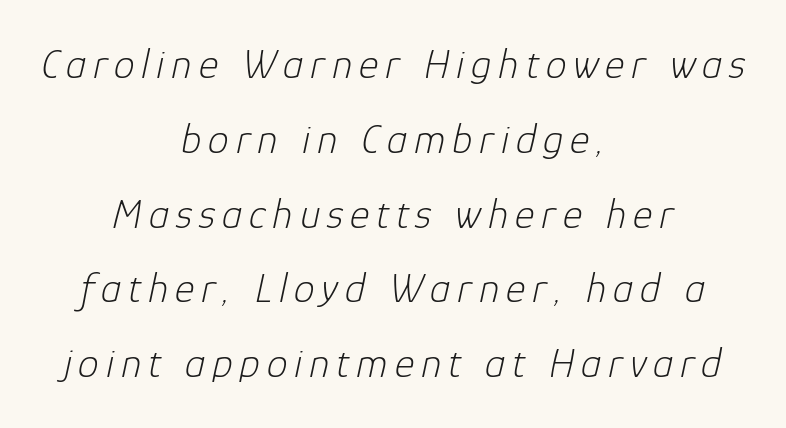
Both edges are ragged and mirror each other, which tells us the setting is centered. Descender tails drop into unmarked territory. The rendering applies a slant to the glyphs. Character widths vary here, with narrow letters taking less room than wide ones.
